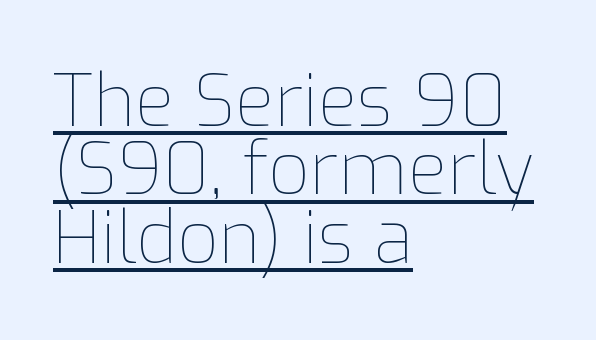
The image shows 72 px thin type, upright; set left-aligned, tight line spacing (0.95x), normal letter spacing, underlined; low stroke contrast and a medium x-height.
